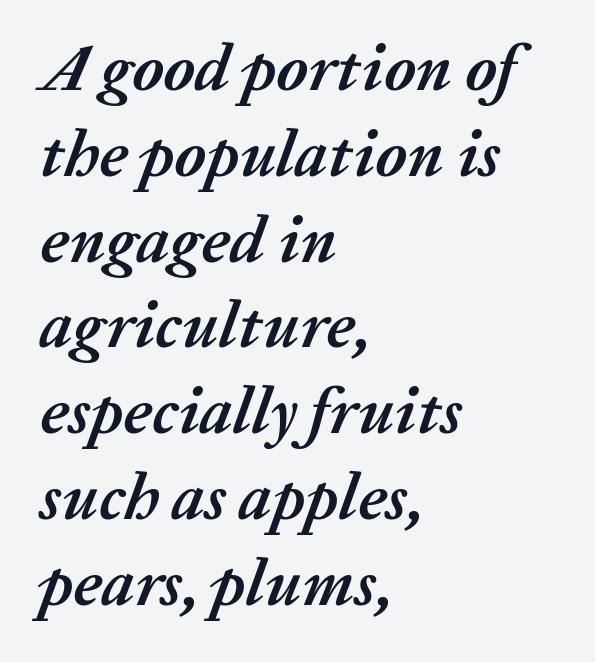
The rendering applies a slant to the glyphs. On the weight axis this lands at bold, roughly 700. The words here are not underlined. Nobody touched the tracking dial on this one. You could not count columns in this text — the font is proportionally spaced.
